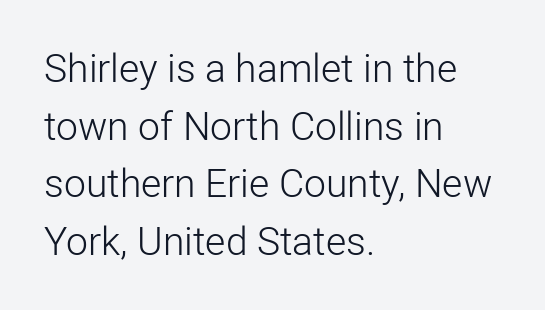
The image shows 39 px light sans-serif type, upright; set left-aligned, normal line spacing (1.48x), normal letter spacing, not underlined; low stroke contrast and a medium x-height.
